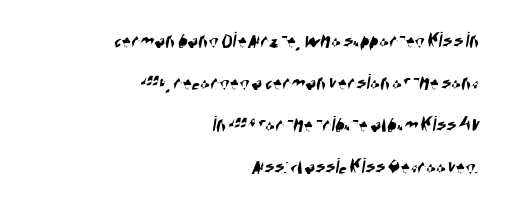
The image shows 23 px text type; set right-aligned, line spacing 1.83x, normal letter spacing, not underlined.
